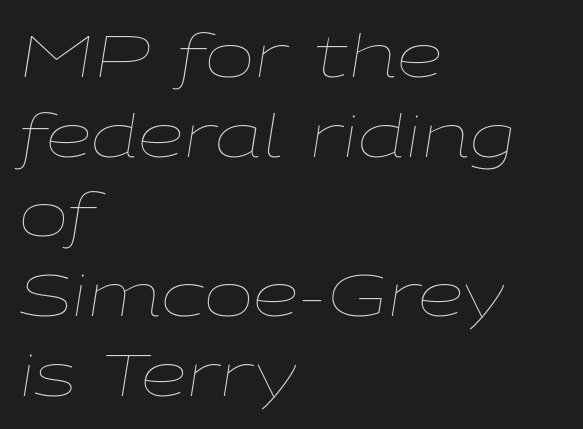
Line spacing here is normal. Think standard paragraph weight, or any step lighter than that. Think of a printed novel: that variable character pitch is what you see here. Nothing unusual about the tracking: characters are spaced as the font intends.
